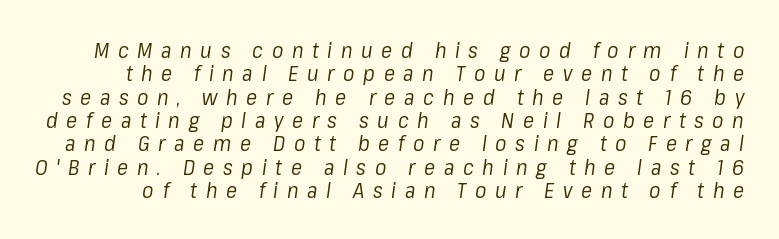
{"italic": "yes", "lean": "right", "slant_degrees": 8, "bold": "no", "underline": "no", "line_spacing": "tight", "line_spacing_ratio": 1.11, "letter_spacing": "wide", "letter_spacing_em": 0.41, "glyph_px": 21}
